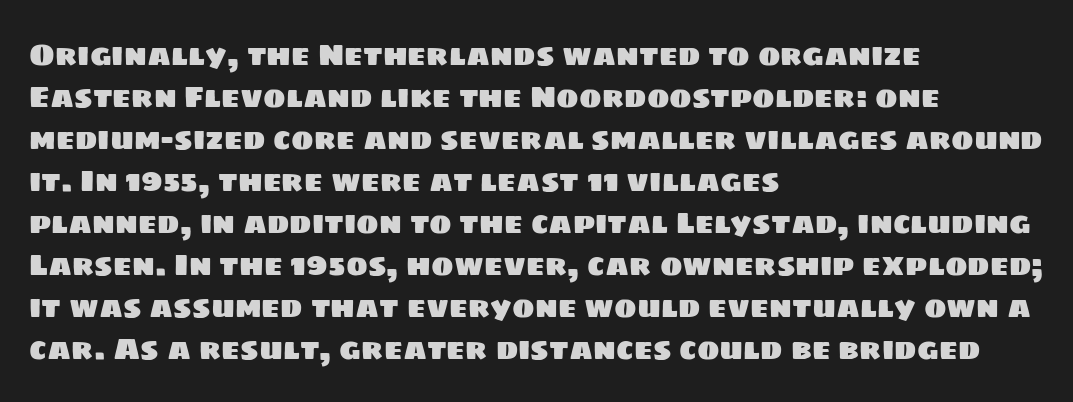
Q: Is the typeface a serif or a sans-serif typeface? A: Sans-serif.
Q: Is the text underlined? A: No.
Q: How is the paragraph aligned? A: Left-aligned.
Q: Is the spacing between letters normal or unusually wide? A: Normal.
Q: Is the spacing between lines tight, normal or loose? A: Normal.
Q: Width (condensed, normal, or wide)? A: Normal.
Q: Stroke contrast? A: Low.
Q: x-height? A: Large.
Q: Monospaced? A: No.
